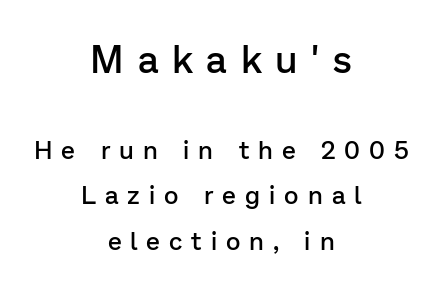
The image shows 38 px semibold sans-serif type, upright; set centered, line spacing 1.81x, unusually wide letter spacing (+0.36 em), not underlined; the first (top) block is 1.52x larger; low stroke contrast and a medium x-height.
